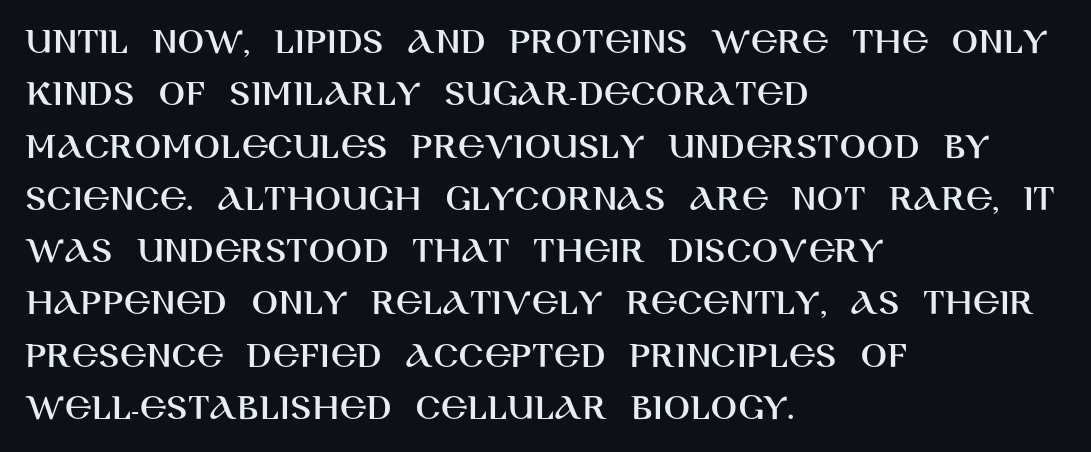
The image shows 39 px sans-serif type, upright; set left-aligned, normal line spacing (1.34x), normal letter spacing, not underlined; high stroke contrast and a large x-height.
